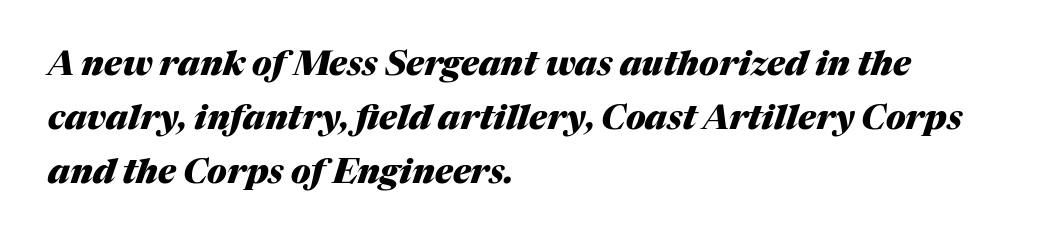
Typesetter's note: full bold, strokes at maximum text heaviness. The font's italic variant was chosen for this text. Successive baselines arrive at the customary interval. The baseline area is clear.
